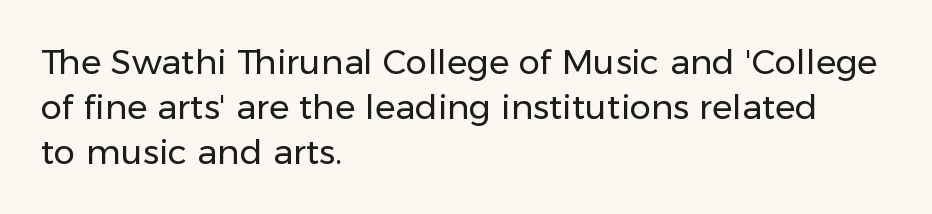
The image shows 34 px regular-weight sans-serif type, upright; set left-aligned, normal line spacing (1.32x), normal letter spacing, not underlined; low stroke contrast and a medium x-height.
